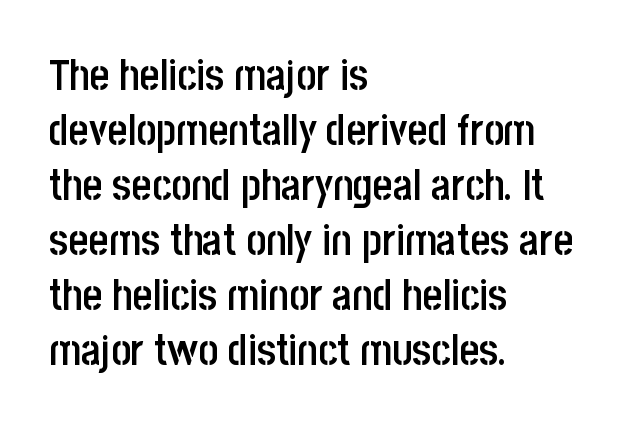
The image shows 43 px semibold, condensed sans-serif type, upright; set left-aligned, normal line spacing (1.28x), normal letter spacing, not underlined; low stroke contrast and a large x-height.
